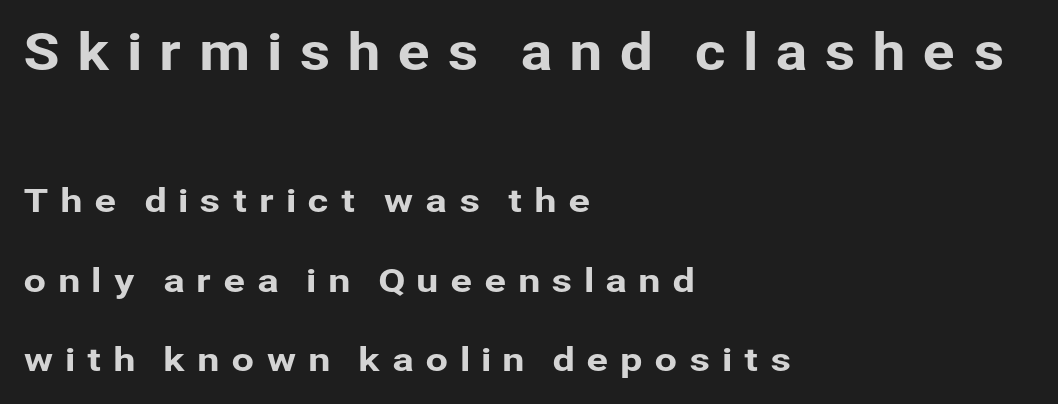
The image shows 49 px sans-serif type, upright; set left-aligned, loose line spacing (2.42x), unusually wide letter spacing (+0.33 em), not underlined; the first (top) block is 1.48x larger; low stroke contrast and a medium x-height.
